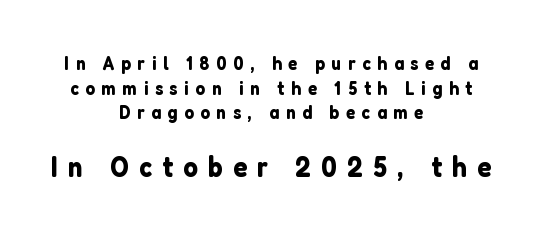
{"serif": "no", "italic": "no", "width": "normal", "stroke_contrast": "low", "x_height": "medium", "monospaced": "no", "underline": "no", "align": "center", "line_spacing": "normal", "line_spacing_ratio": 1.3, "letter_spacing": "wide", "letter_spacing_em": 0.35, "larger_block": "second", "size_ratio": 1.53, "glyph_px": 29}
